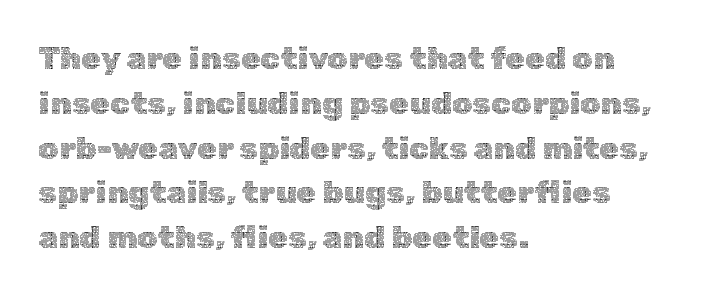
Words appear dense and cohesive because spacing is normal. This is the regular roman posture of the typeface. Typeset ragged right — the left edge is the straight one. Quick note: interline space is typical.
